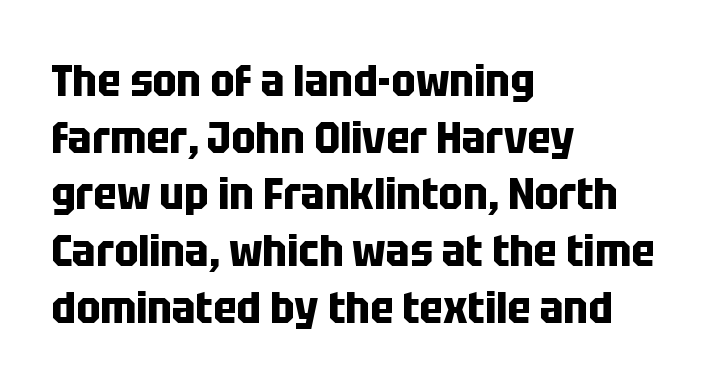
{"serif": "no", "italic": "no", "bold": "yes", "weight": "bold", "width": "condensed", "stroke_contrast": "low", "x_height": "large", "monospaced": "no", "underline": "no", "align": "left", "line_spacing": "normal", "line_spacing_ratio": 1.26, "letter_spacing": "normal", "letter_spacing_em": 0.0, "glyph_px": 45}
